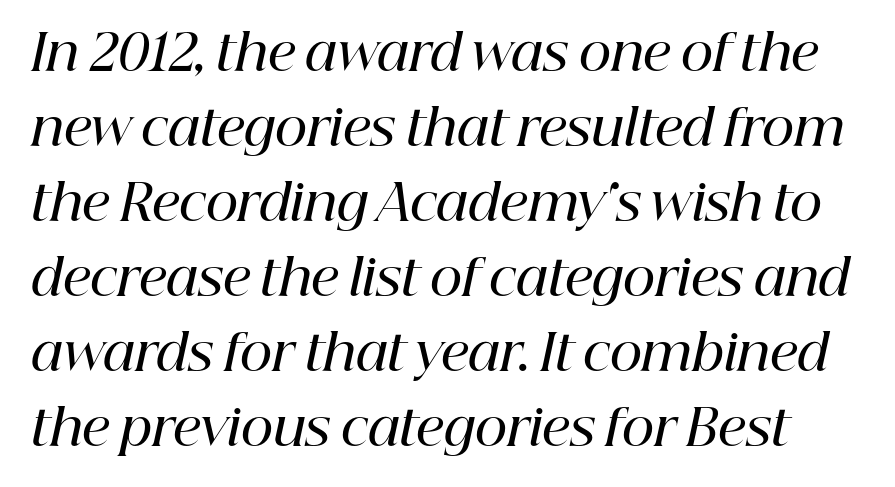
The image shows 50 px semibold serif type, italic (leaning right); set normal line spacing (1.5x), normal letter spacing, not underlined; high stroke contrast and a medium x-height.
